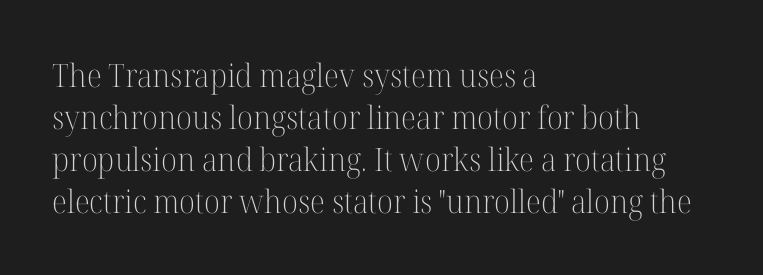
{"serif": "yes", "italic": "no", "bold": "no", "weight": "light", "width": "normal", "stroke_contrast": "high", "x_height": "medium", "monospaced": "no", "underline": "no", "align": "left", "line_spacing": "normal", "line_spacing_ratio": 1.31, "letter_spacing": "normal", "letter_spacing_em": 0.0, "glyph_px": 32}
